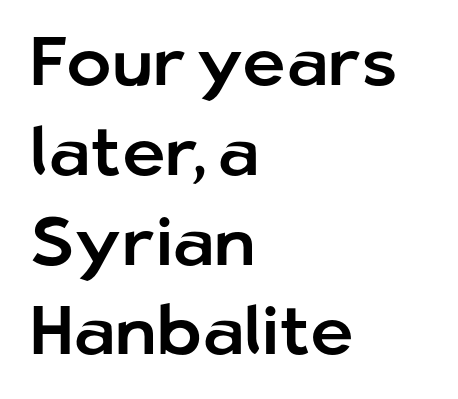
Q: Is the text italic (slanted)? A: No, it is upright.
Q: Is the typeface a serif or a sans-serif typeface? A: Sans-serif.
Q: Is the text underlined? A: No.
Q: How is the paragraph aligned? A: Left-aligned.
Q: Is the spacing between letters normal or unusually wide? A: Normal.
Q: Is the spacing between lines tight, normal or loose? A: Normal.
Q: Width (condensed, normal, or wide)? A: Normal.
Q: Stroke contrast? A: Low.
Q: x-height? A: Medium.
Q: Monospaced? A: No.
